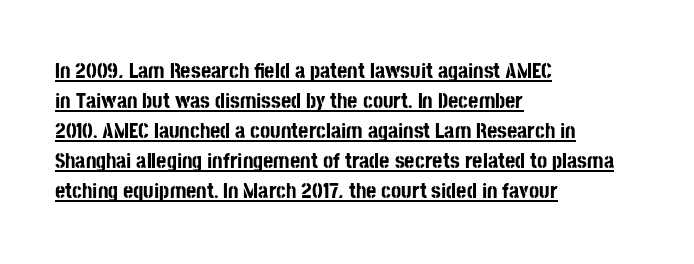
{"italic": "no", "bold": "yes", "underline": "yes", "align": "left", "line_spacing": "normal", "line_spacing_ratio": 1.36, "letter_spacing": "normal", "letter_spacing_em": 0.0, "glyph_px": 22}
